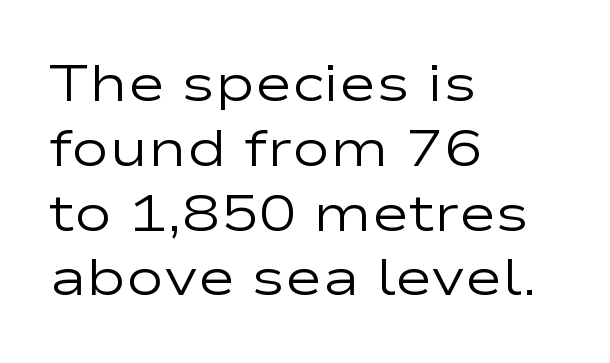
Q: Is the text bold? A: No.
Q: Is the text italic (slanted)? A: No, it is upright.
Q: Is the typeface a serif or a sans-serif typeface? A: Sans-serif.
Q: Is the text underlined? A: No.
Q: How is the paragraph aligned? A: Left-aligned.
Q: Is the spacing between letters normal or unusually wide? A: Normal.
Q: Is the spacing between lines tight, normal or loose? A: Normal.
Q: Width (condensed, normal, or wide)? A: Wide.
Q: Stroke contrast? A: Low.
Q: x-height? A: Medium.
Q: Monospaced? A: No.
